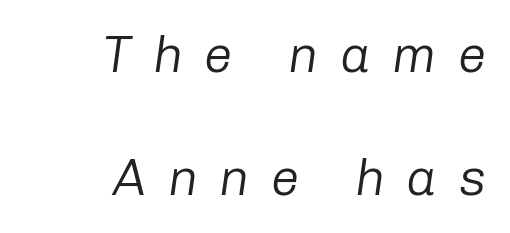
The image shows 51 px regular-weight type, italic (leaning right); set right-aligned, loose line spacing (2.42x), unusually wide letter spacing (+0.42 em), not underlined; low stroke contrast and a medium x-height.
